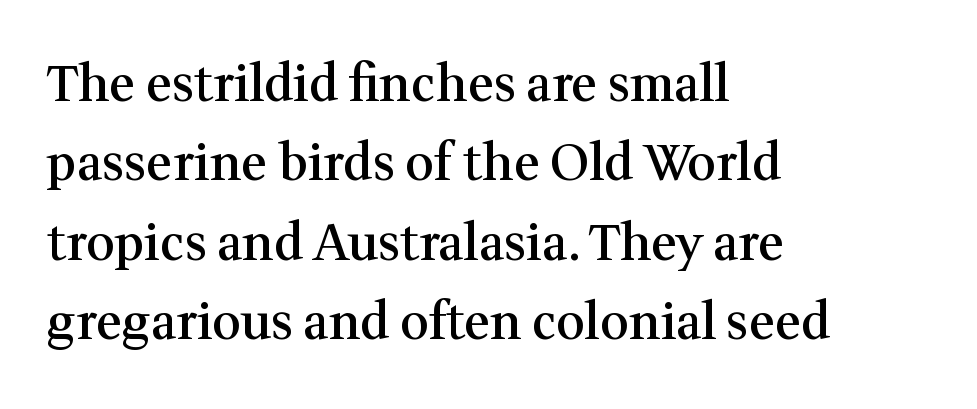
{"serif": "yes", "italic": "no", "bold": "semi", "weight": "semibold", "width": "normal", "stroke_contrast": "medium", "x_height": "medium", "monospaced": "no", "underline": "no", "align": "left", "line_spacing": "normal", "line_spacing_ratio": 1.59, "letter_spacing": "normal", "letter_spacing_em": 0.0, "glyph_px": 50}
